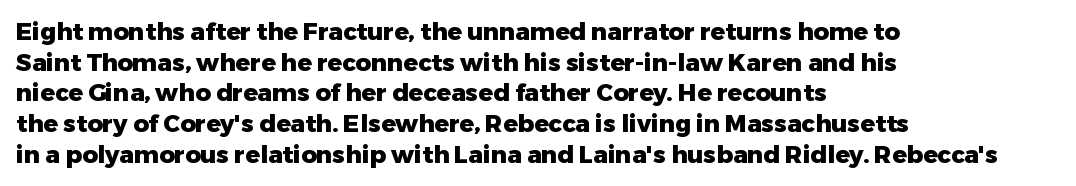
Q: Is the text bold? A: Yes.
Q: Is the text italic (slanted)? A: No, it is upright.
Q: Is the text underlined? A: No.
Q: How is the paragraph aligned? A: Left-aligned.
Q: Is the spacing between letters normal or unusually wide? A: Normal.
Q: Is the spacing between lines tight, normal or loose? A: Normal.
